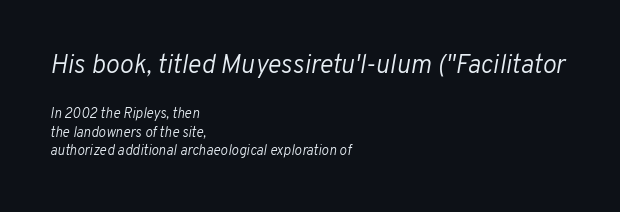
The image shows 26 px text type, italic (leaning right); set left-aligned, normal line spacing (1.32x), normal letter spacing, not underlined; the first (top) block is 1.86x larger.
